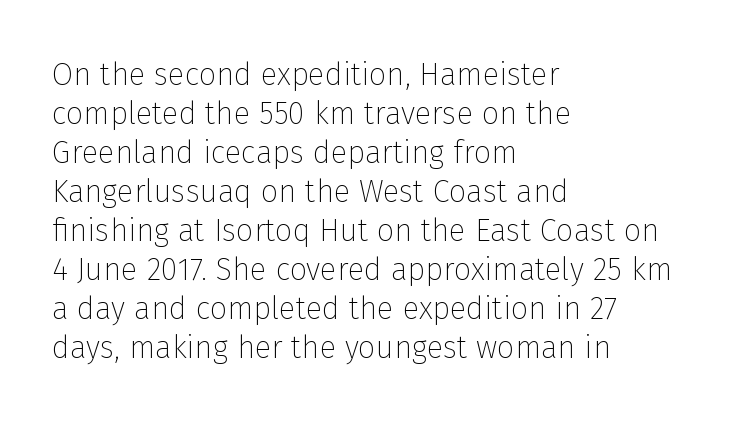
There is no visible air inserted between adjacent glyphs. Line beginnings align vertically; line endings do not. A typesetter would call this proportional, since set widths differ per character. Examine the stroke ends and you'll find no serifs. Notice how the stems are strictly vertical — no italics here. In terms of leading, this rendering sits right in the middle.
